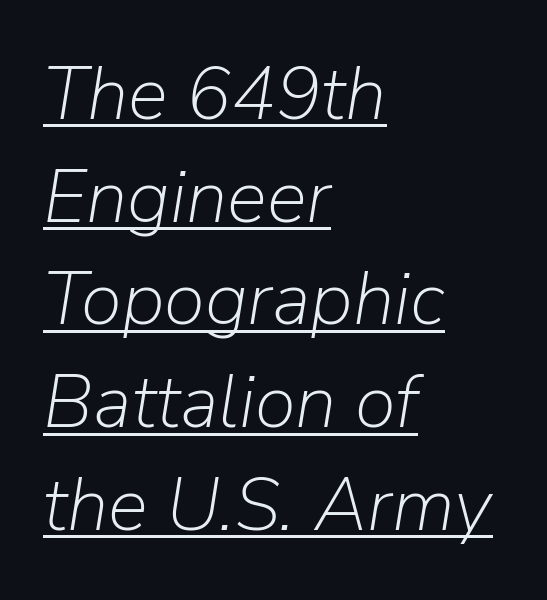
The font sits on the lighter half of the weight spectrum, regular included. Here the designer chose a conventional face with non-uniform glyph widths. Characters are canted at an angle relative to the baseline's perpendicular. Spacing between characters is what you'd get straight out of the box.
